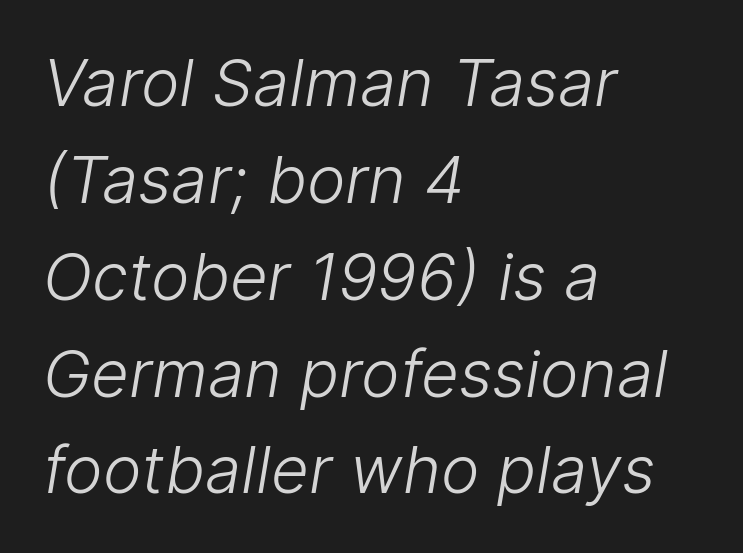
The image shows 65 px light sans-serif type; set left-aligned, normal line spacing (1.49x), normal letter spacing, not underlined; low stroke contrast and a medium x-height.
